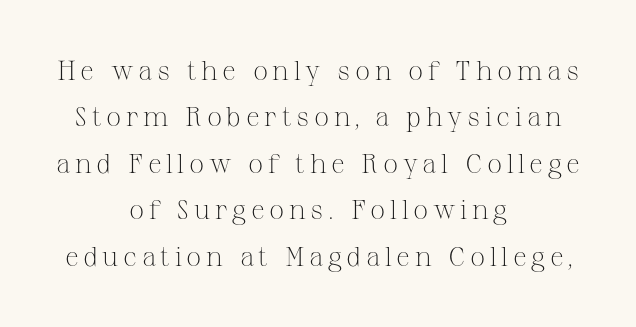
Q: Is the text bold? A: No.
Q: Is the text italic (slanted)? A: No, it is upright.
Q: Is the text underlined? A: No.
Q: How is the paragraph aligned? A: Centered.
